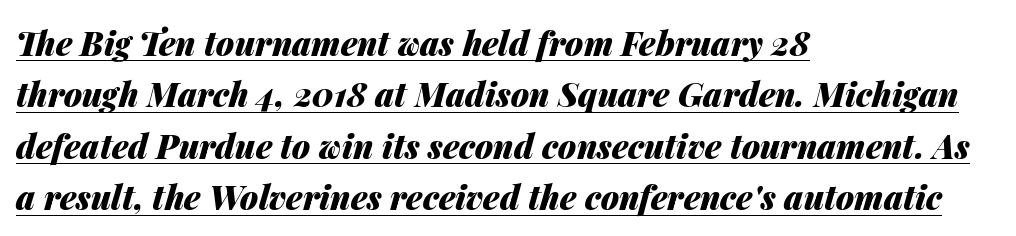
The text carries the slant typical of an italic or oblique font. Honestly, the row spacing looks completely unremarkable. This sample has the flowing, uneven cadence of proportional lettering. Summary of weight: heavy, a full bold. This sample is left-justified, so line endings fall wherever the words run out. Observe the ordinary spacing: letters are neighbours, not strangers.
